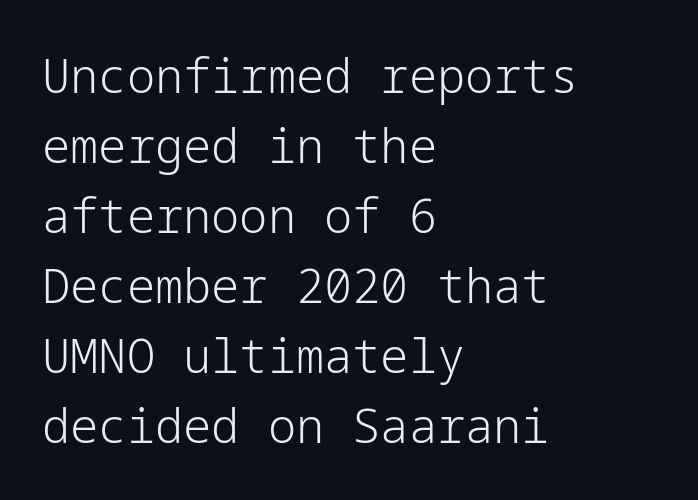
The image shows 47 px light sans-serif type, upright; set left-aligned, normal line spacing (1.49x), normal letter spacing, not underlined; low stroke contrast and a medium x-height.
